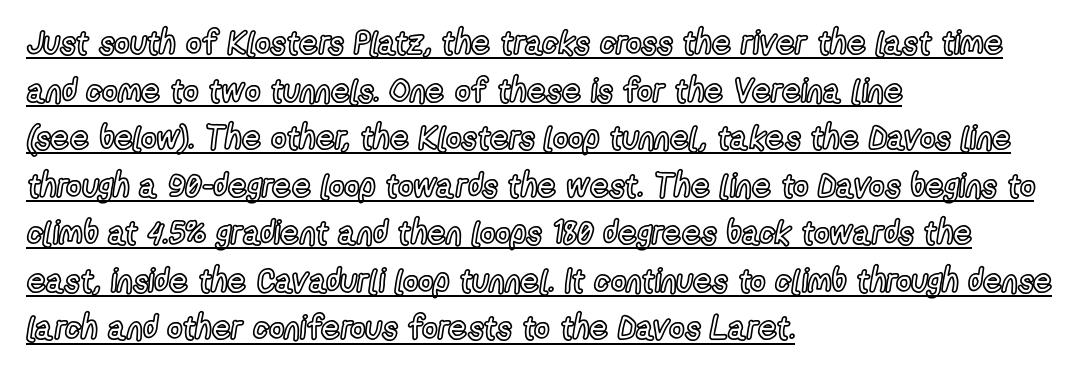
{"width": "condensed", "x_height": "medium", "monospaced": "no", "underline": "yes", "align": "left", "line_spacing": "normal", "line_spacing_ratio": 1.44, "letter_spacing": "normal", "letter_spacing_em": 0.0, "glyph_px": 33}
